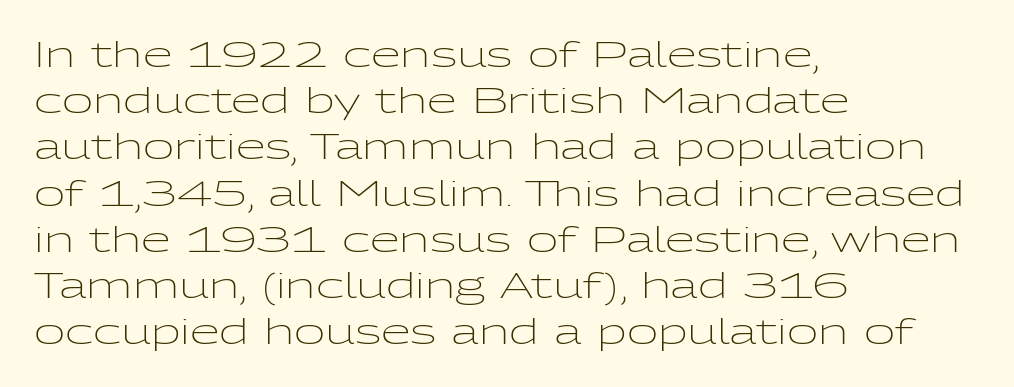
The image shows 34 px light, wide sans-serif type, upright; set left-aligned, normal line spacing (1.36x), normal letter spacing, not underlined; low stroke contrast and a medium x-height.
